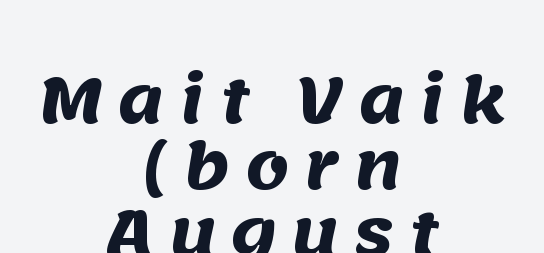
{"serif": "no", "bold": "yes", "weight": "heavy", "width": "normal", "stroke_contrast": "medium", "x_height": "large", "monospaced": "no", "underline": "no", "align": "center", "line_spacing": "tight", "line_spacing_ratio": 1.07, "letter_spacing": "wide", "letter_spacing_em": 0.25, "glyph_px": 62}
